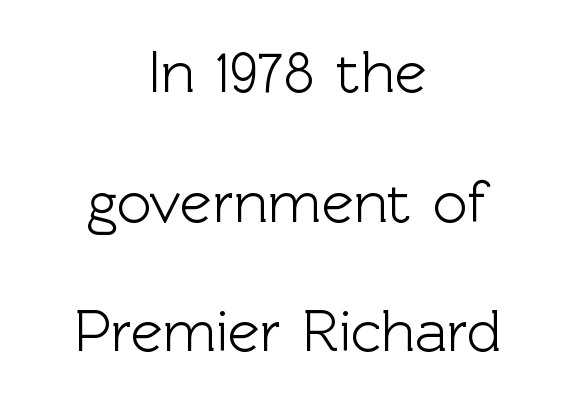
The image shows 60 px sans-serif type, upright; set centered, loose line spacing (2.16x), normal letter spacing, not underlined; a medium x-height.
